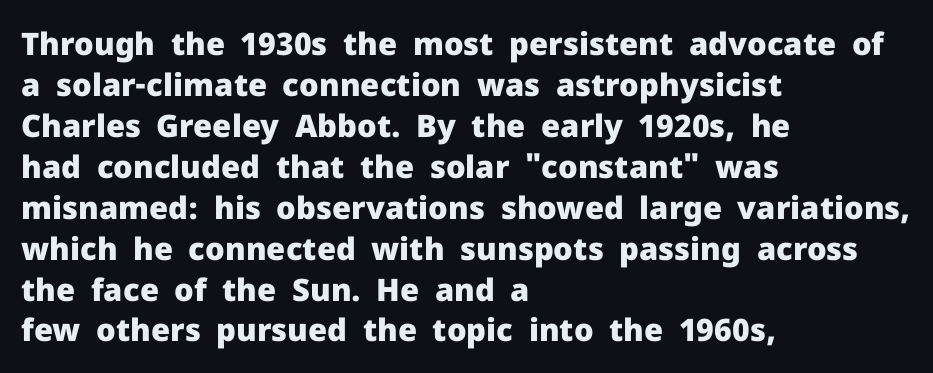
The image shows 31 px heavy sans-serif type, upright; set left-aligned, normal line spacing (1.32x), normal letter spacing, not underlined; low stroke contrast and a medium x-height.
